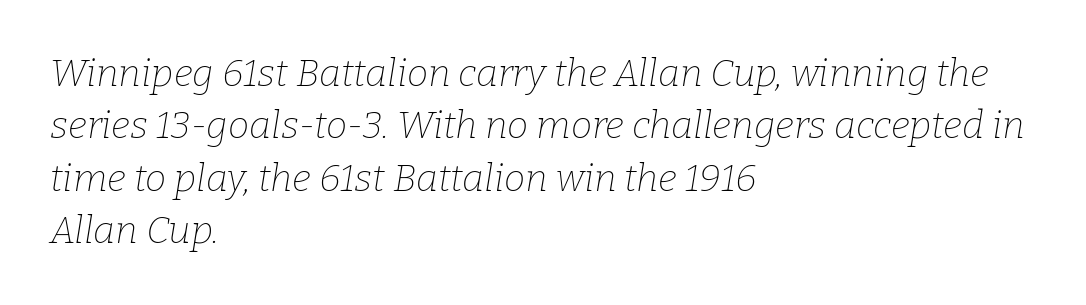
Q: Is the text bold? A: No.
Q: Is the text italic (slanted)? A: Yes, it leans right by about 9 degrees.
Q: Is the typeface a serif or a sans-serif typeface? A: Serif.
Q: Is the text underlined? A: No.
Q: How is the paragraph aligned? A: Left-aligned.
Q: Is the spacing between letters normal or unusually wide? A: Normal.
Q: Is the spacing between lines tight, normal or loose? A: Normal.
Q: Width (condensed, normal, or wide)? A: Normal.
Q: Stroke contrast? A: Low.
Q: x-height? A: Medium.
Q: Monospaced? A: No.
